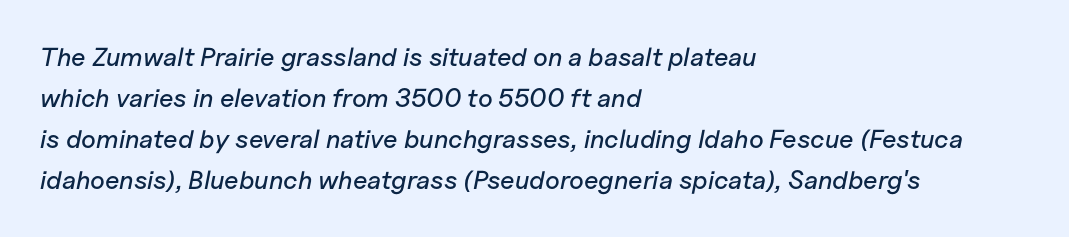
Q: Is the text italic (slanted)? A: Yes, it leans right by about 11 degrees.
Q: Is the text underlined? A: No.
Q: How is the paragraph aligned? A: Left-aligned.
Q: Is the spacing between letters normal or unusually wide? A: Normal.
Q: Is the spacing between lines tight, normal or loose? A: Normal.
